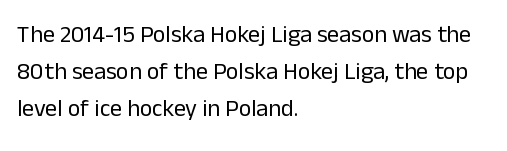
{"italic": "no", "bold": "no", "underline": "no", "align": "left", "line_spacing": "normal", "line_spacing_ratio": 1.55, "letter_spacing": "normal", "letter_spacing_em": 0.0, "glyph_px": 24}
